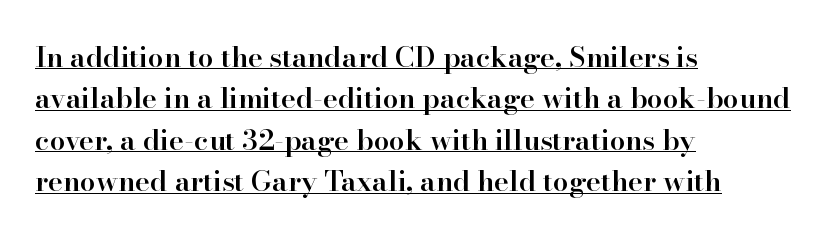
{"serif": "yes", "italic": "no", "bold": "semi", "weight": "semibold", "width": "normal", "stroke_contrast": "high", "x_height": "small", "monospaced": "no", "underline": "yes", "align": "left", "line_spacing": "normal", "line_spacing_ratio": 1.48, "letter_spacing": "normal", "letter_spacing_em": 0.0, "glyph_px": 28}
